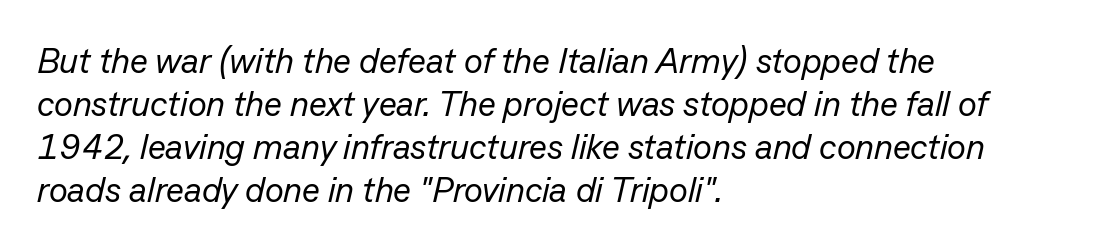
The image shows 35 px regular-weight type, italic (leaning right); set left-aligned, line spacing 1.23x, normal letter spacing, not underlined; low stroke contrast and a medium x-height.
